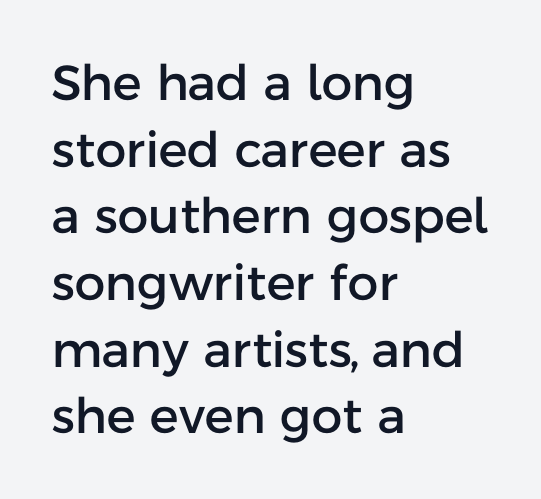
{"serif": "no", "italic": "no", "width": "normal", "stroke_contrast": "low", "x_height": "medium", "monospaced": "no", "underline": "no", "align": "left", "line_spacing": "normal", "line_spacing_ratio": 1.36, "letter_spacing": "normal", "letter_spacing_em": 0.0, "glyph_px": 49}
